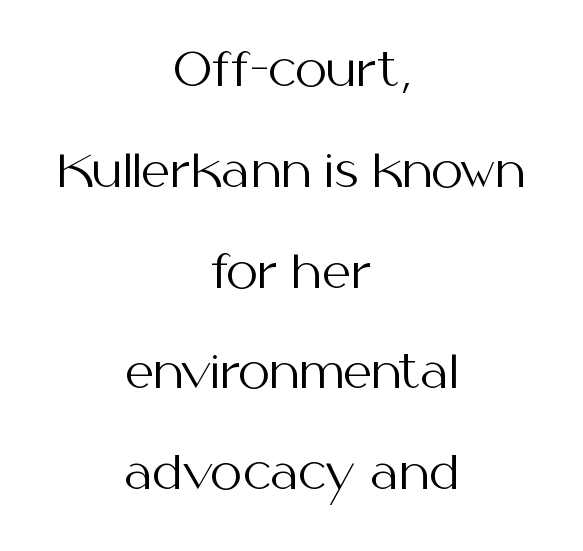
Q: Is the text bold? A: No.
Q: Is the text italic (slanted)? A: No, it is upright.
Q: Is the typeface a serif or a sans-serif typeface? A: Sans-serif.
Q: Is the text underlined? A: No.
Q: How is the paragraph aligned? A: Centered.
Q: Is the spacing between letters normal or unusually wide? A: Normal.
Q: Is the spacing between lines tight, normal or loose? A: Loose.
Q: Width (condensed, normal, or wide)? A: Normal.
Q: Stroke contrast? A: Medium.
Q: x-height? A: Medium.
Q: Monospaced? A: No.
